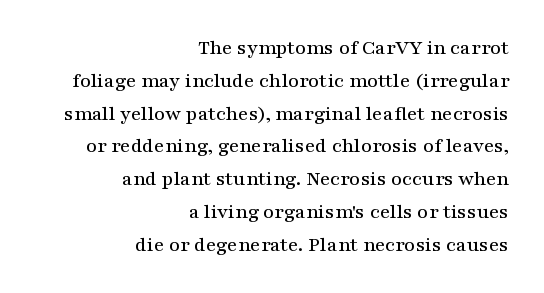
Q: Is the text italic (slanted)? A: No, it is upright.
Q: Is the text underlined? A: No.
Q: How is the paragraph aligned? A: Right-aligned.
Q: Is the spacing between letters normal or unusually wide? A: Normal.
Q: Is the spacing between lines tight, normal or loose? A: Normal.
